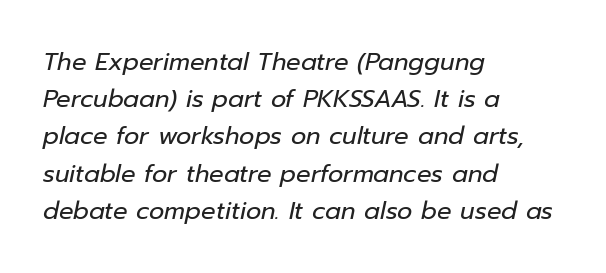
The image shows 24 px text type, italic (leaning right); set left-aligned, normal line spacing (1.55x), normal letter spacing, not underlined.
